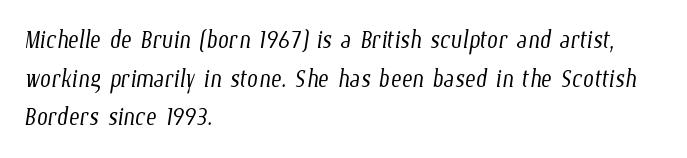
Between one letter and the next there's only the usual sliver of space. The cut favours lightness, reaching ordinary text weight at its darkest. The area under the type is left untouched. Left-aligned paragraph, ragged on the right. These lines are rendered in a variable-pitch font.
